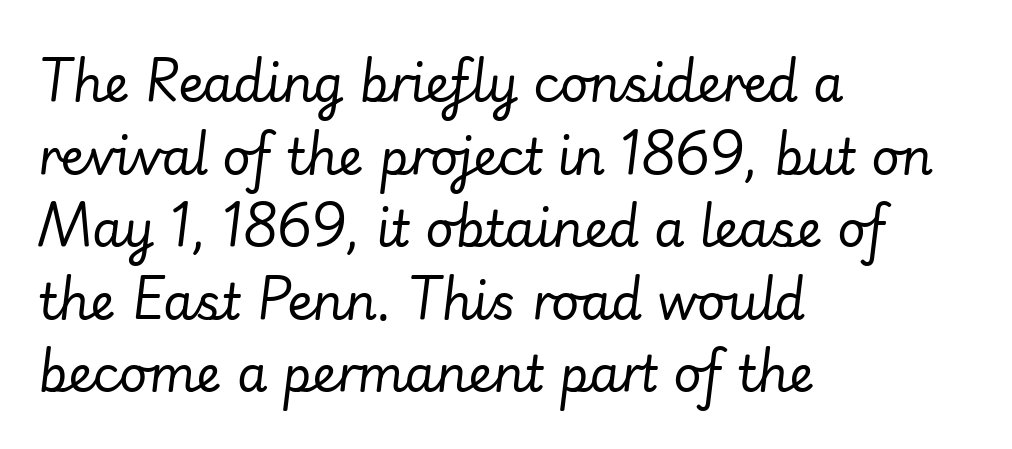
The image shows 49 px regular-weight type, italic (leaning right); set left-aligned, normal line spacing (1.48x), normal letter spacing, not underlined; low stroke contrast and a small x-height.
